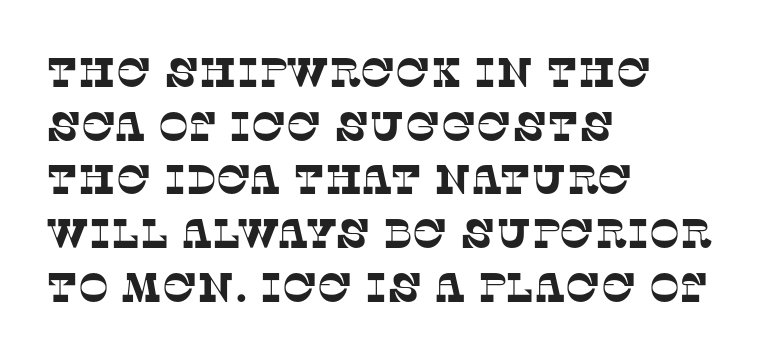
The image shows 41 px serif type; set left-aligned, normal line spacing (1.31x), normal letter spacing, not underlined; low stroke contrast and a large x-height.
